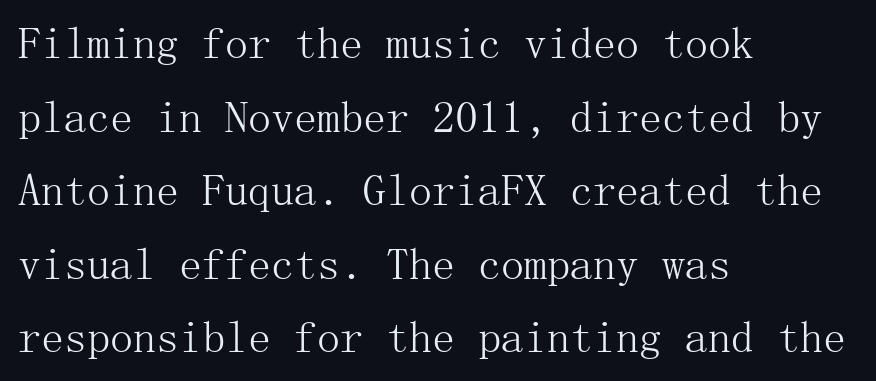
These lines were composed using upright roman letters. Check where the strokes stop: tiny serifs finish them off. Heaviness? Minimal to ordinary, like unemphasized prose. The letterforms sit shoulder to shoulder at normal distance.
